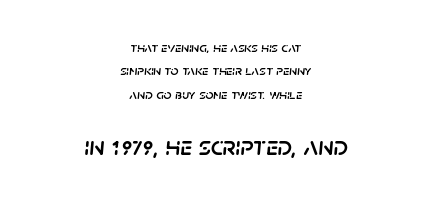
Q: Is the text italic (slanted)? A: Yes, it leans right by about 5 degrees.
Q: Is the text underlined? A: No.
Q: How is the paragraph aligned? A: Centered.
Q: Is the spacing between letters normal or unusually wide? A: Normal.
Q: Is the spacing between lines tight, normal or loose? A: Normal.
Q: Which block of text is set in a larger size, the first (top) or the second (bottom)? A: The second (bottom) one.
